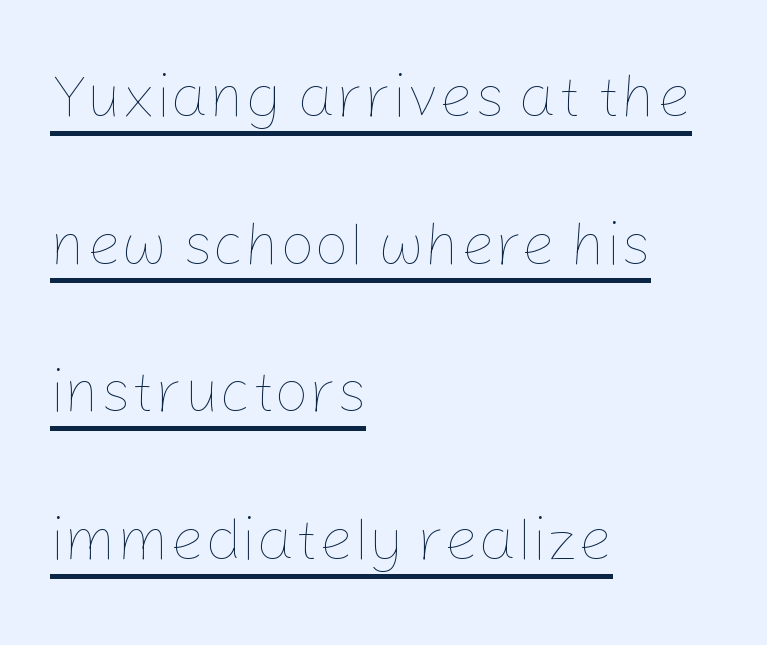
Horizontal alignment here is leftward, the default for most running prose. No heavy texture on the line: the type isn't bold. The letters advance in unequal steps, a hallmark of proportional type. This rendering features underlined lettering.
